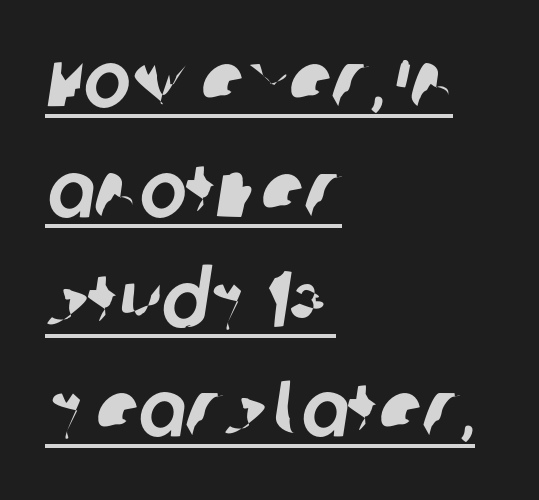
{"serif": "no", "width": "normal", "stroke_contrast": "low", "x_height": "large", "monospaced": "no", "underline": "yes", "align": "left", "line_spacing": "normal", "line_spacing_ratio": 1.39, "letter_spacing": "normal", "letter_spacing_em": 0.0, "glyph_px": 79}
